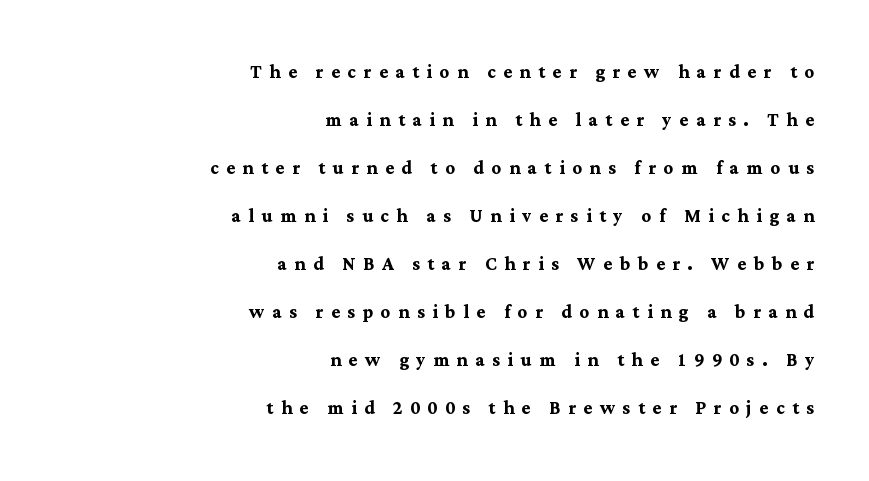
Q: Is the text bold? A: Yes.
Q: Is the text italic (slanted)? A: No, it is upright.
Q: Is the text underlined? A: No.
Q: How is the paragraph aligned? A: Right-aligned.
Q: Is the spacing between letters normal or unusually wide? A: Unusually wide.
Q: Is the spacing between lines tight, normal or loose? A: Loose.
